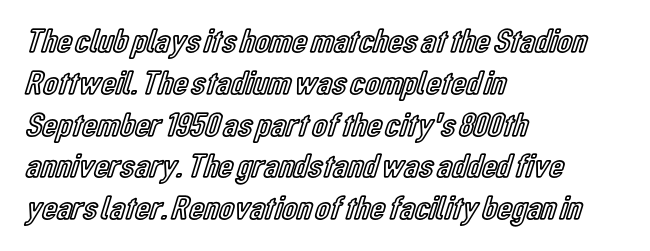
{"width": "condensed", "x_height": "medium", "monospaced": "no", "underline": "no", "align": "left", "line_spacing_ratio": 1.23, "letter_spacing": "normal", "letter_spacing_em": 0.0, "glyph_px": 34}
